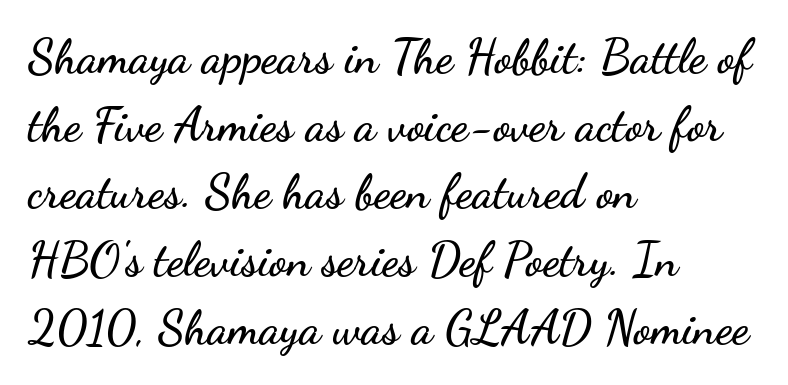
The image shows 47 px wide sans-serif type; set left-aligned, normal line spacing (1.44x), normal letter spacing, not underlined; low stroke contrast and a small x-height.
